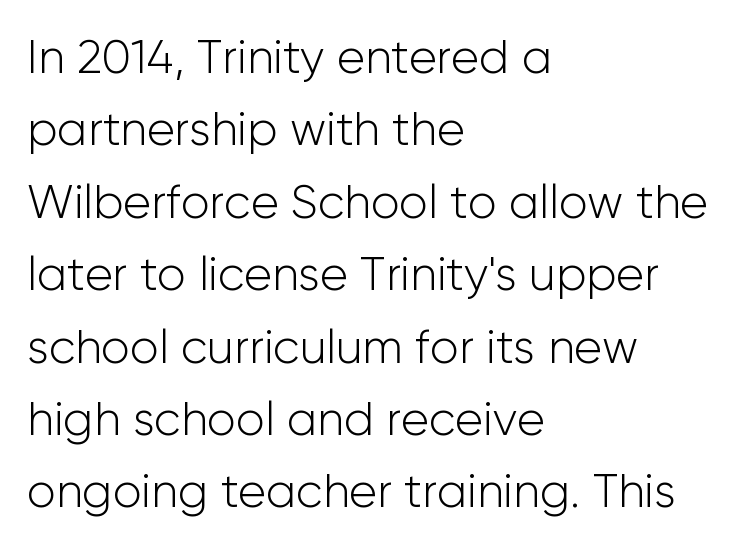
{"serif": "no", "italic": "no", "bold": "no", "weight": "light", "width": "normal", "stroke_contrast": "low", "x_height": "medium", "monospaced": "no", "underline": "no", "align": "left", "line_spacing": "normal", "line_spacing_ratio": 1.54, "letter_spacing": "normal", "letter_spacing_em": 0.0, "glyph_px": 47}
